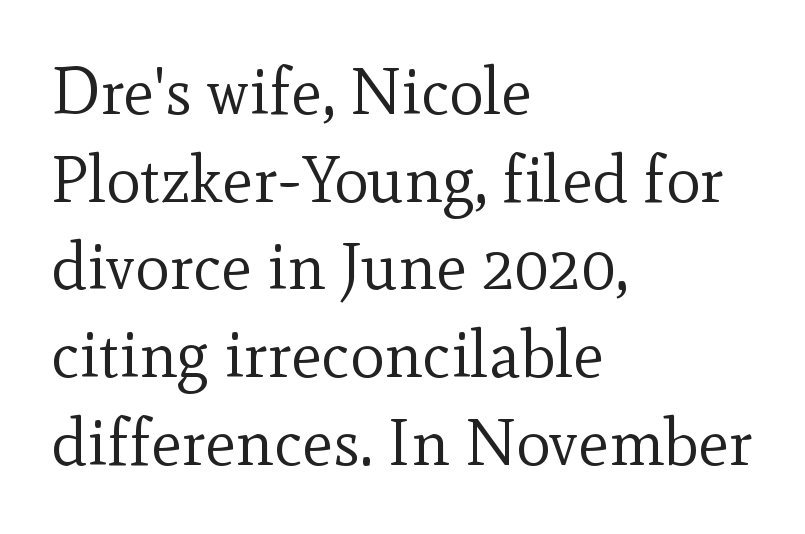
{"serif": "yes", "italic": "no", "bold": "no", "weight": "regular", "width": "normal", "x_height": "small", "monospaced": "no", "underline": "no", "align": "left", "line_spacing": "normal", "line_spacing_ratio": 1.35, "letter_spacing": "normal", "letter_spacing_em": 0.0, "glyph_px": 65}
